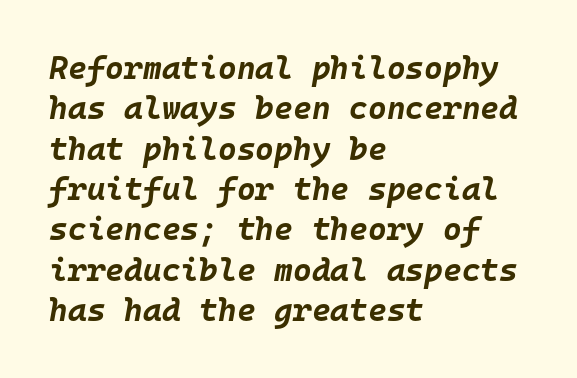
{"italic": "yes", "lean": "right", "slant_degrees": 10, "bold": "yes", "weight": "bold", "width": "normal", "stroke_contrast": "low", "x_height": "large", "monospaced": "yes", "underline": "no", "align": "left", "line_spacing": "normal", "line_spacing_ratio": 1.26, "letter_spacing": "normal", "letter_spacing_em": 0.0, "glyph_px": 32}
